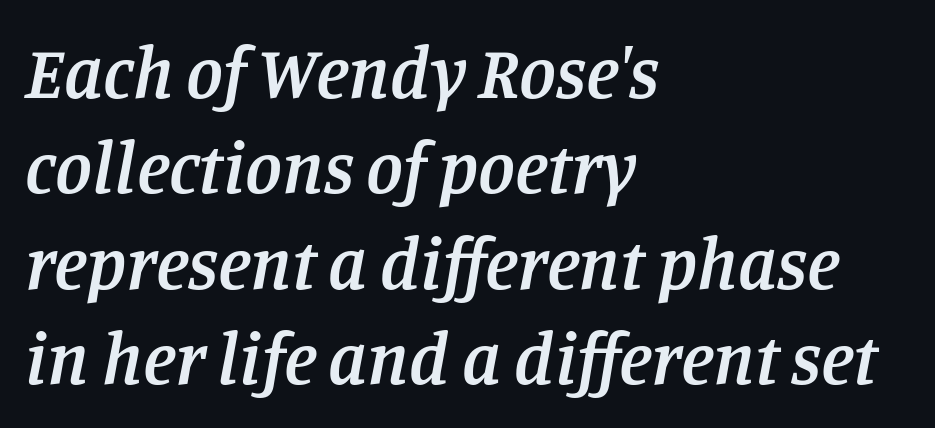
Q: Is the text bold? A: Semi-bold.
Q: Is the text italic (slanted)? A: Yes, it leans right by about 11 degrees.
Q: Is the typeface a serif or a sans-serif typeface? A: Serif.
Q: Is the text underlined? A: No.
Q: How is the paragraph aligned? A: Left-aligned.
Q: Is the spacing between letters normal or unusually wide? A: Normal.
Q: Is the spacing between lines tight, normal or loose? A: Normal.
Q: Width (condensed, normal, or wide)? A: Normal.
Q: Stroke contrast? A: Low.
Q: x-height? A: Large.
Q: Monospaced? A: No.
